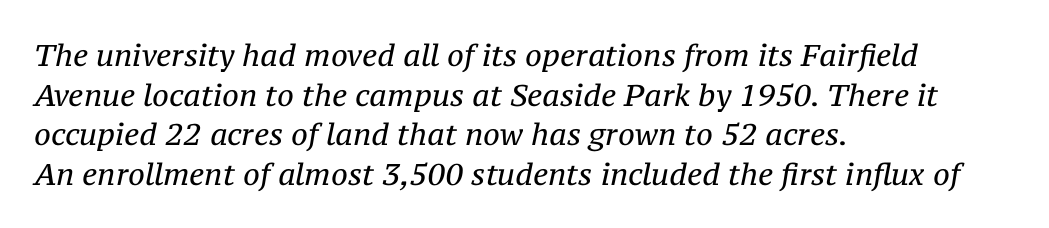
Q: Is the text bold? A: No.
Q: Is the text italic (slanted)? A: Yes, it leans right by about 12 degrees.
Q: Is the typeface a serif or a sans-serif typeface? A: Serif.
Q: Is the text underlined? A: No.
Q: How is the paragraph aligned? A: Left-aligned.
Q: Is the spacing between letters normal or unusually wide? A: Normal.
Q: Is the spacing between lines tight, normal or loose? A: Normal.
Q: Width (condensed, normal, or wide)? A: Normal.
Q: Stroke contrast? A: Medium.
Q: x-height? A: Medium.
Q: Monospaced? A: No.
